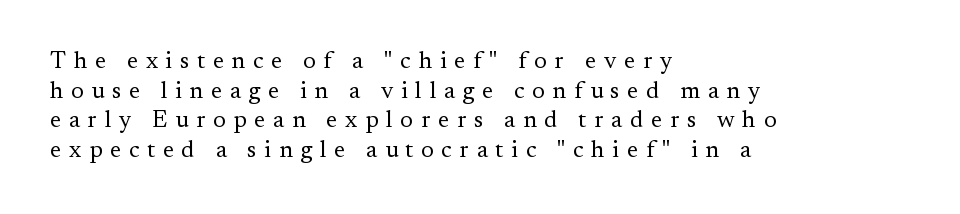
{"italic": "no", "bold": "no", "underline": "no", "align": "left", "line_spacing_ratio": 1.23, "letter_spacing": "wide", "letter_spacing_em": 0.32, "glyph_px": 24}
